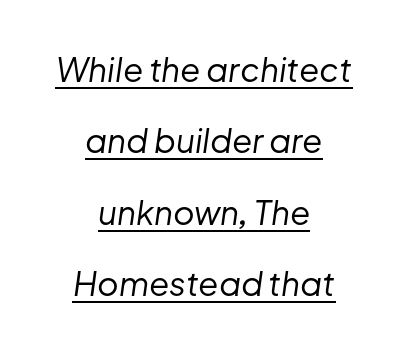
The image shows 33 px regular-weight type, italic (leaning right); set centered, loose line spacing (2.16x), normal letter spacing, underlined; low stroke contrast and a medium x-height.
